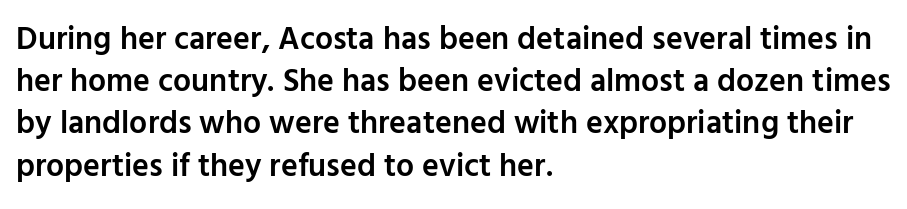
{"serif": "no", "italic": "no", "bold": "semi", "weight": "semibold", "width": "normal", "stroke_contrast": "low", "x_height": "medium", "monospaced": "no", "underline": "no", "align": "left", "line_spacing": "normal", "line_spacing_ratio": 1.32, "letter_spacing": "normal", "letter_spacing_em": 0.0, "glyph_px": 32}
